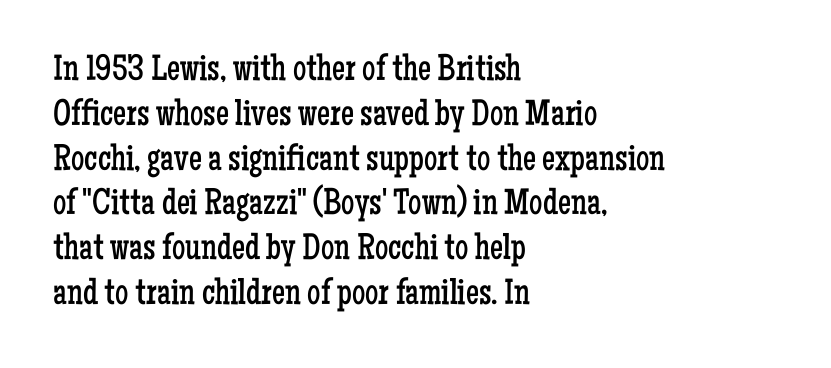
The image shows 37 px regular-weight, condensed serif type, upright; set left-aligned, line spacing 1.21x, normal letter spacing, not underlined; low stroke contrast and a medium x-height.
